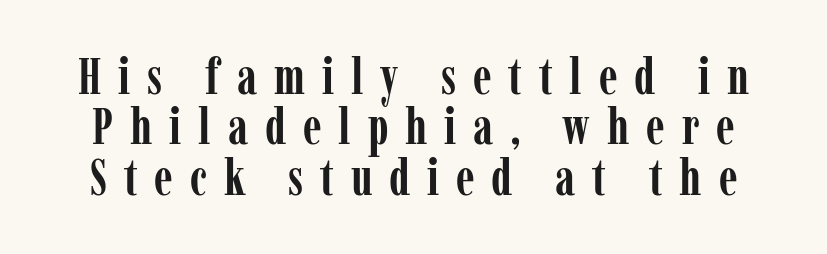
{"serif": "yes", "italic": "no", "bold": "yes", "weight": "semibold", "width": "condensed", "stroke_contrast": "low", "x_height": "medium", "monospaced": "no", "underline": "no", "line_spacing": "tight", "line_spacing_ratio": 1.01, "letter_spacing": "wide", "letter_spacing_em": 0.34, "glyph_px": 50}
